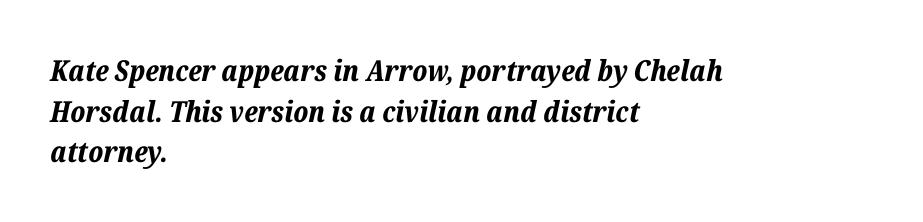
Thick stems and heavy bowls — unmistakably bold. Here the designer chose a conventional face with non-uniform glyph widths. Rows of type keep a routine distance in the vertical direction. Emphasis-style slanted type is in use.
